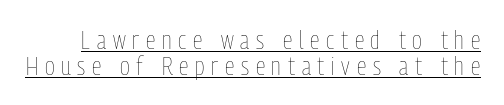
Very little white space separates one row of letters from the next. Notice how a bar underscores the lettering throughout. Do the letters lean? They stand straight. There is plenty of visible air inserted between adjacent glyphs. Think standard paragraph weight, or any step lighter than that.
